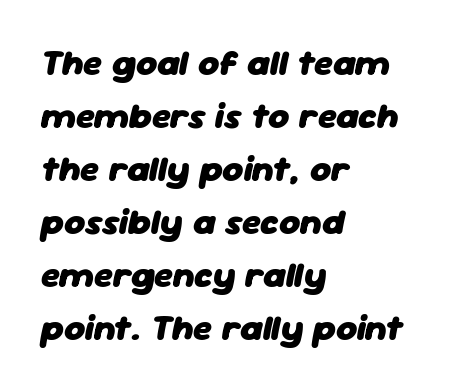
The sample has been set heavy, in full bold. Leading matches the norm, producing a regular column. A typesetter would call this proportional, since set widths differ per character. All the whitespace from short lines collects on the right. Quick note: underline off.
